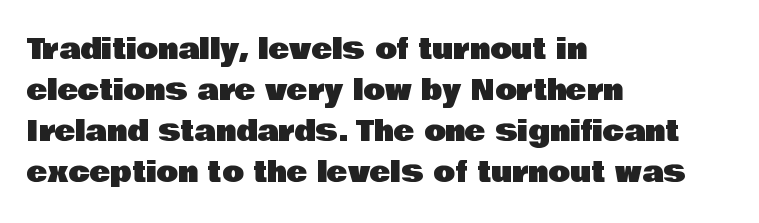
Q: Is the text italic (slanted)? A: No, it is upright.
Q: Is the typeface a serif or a sans-serif typeface? A: Sans-serif.
Q: Is the text underlined? A: No.
Q: How is the paragraph aligned? A: Left-aligned.
Q: Is the spacing between letters normal or unusually wide? A: Normal.
Q: Is the spacing between lines tight, normal or loose? A: Normal.
Q: Width (condensed, normal, or wide)? A: Normal.
Q: Stroke contrast? A: Low.
Q: x-height? A: Large.
Q: Monospaced? A: No.
